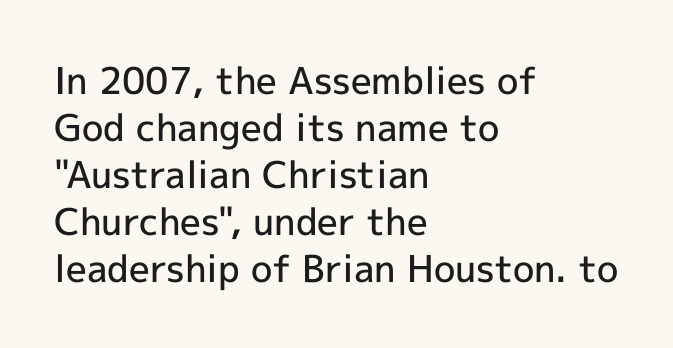
The string is rendered with underlining switched off. Quick note: not italic, upright. A typesetter would call this proportional, since set widths differ per character. Classification — sans serif. The typesetting leans somewhat heavy: a semibold.
